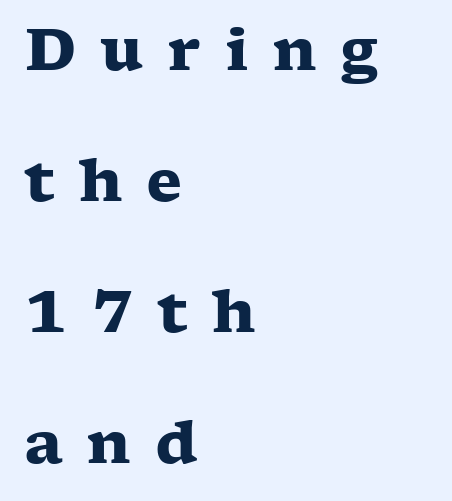
Heft: maximum for text — a bold. Regarding serifs, this sample has them. The space beneath each line is pristine and unruled. The gaps between neighbouring characters are conspicuously large.
